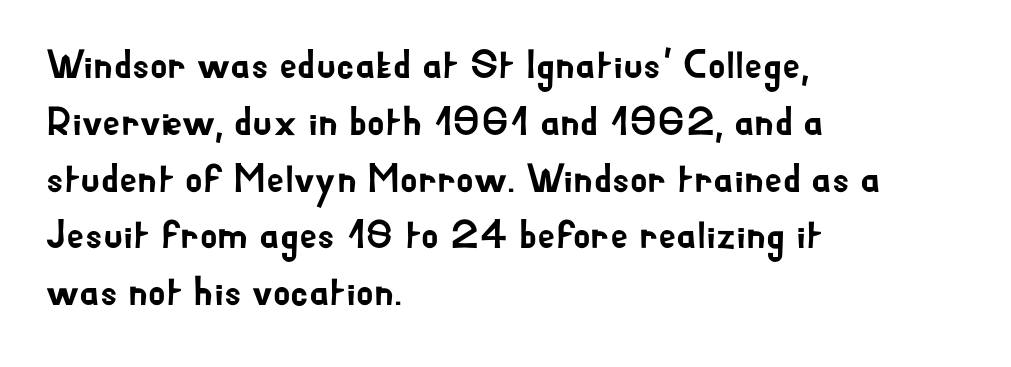
You could call the tracking neutral — neither tight nor loose. The lines in this sample share a left origin and differ only in where they stop. The letters stand upright; this is a roman face. The rendering uses natural spacing where letterforms have individual widths. What kind of face is this? One without serifs — a sans.
